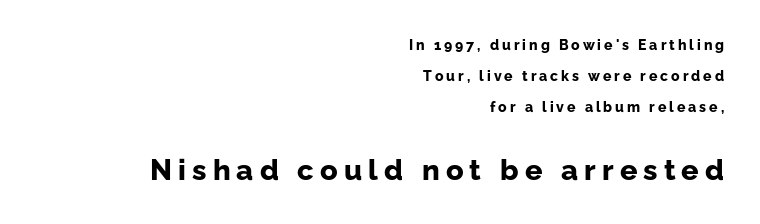
The image shows 29 px bold sans-serif type, upright; set right-aligned, loose line spacing (2.22x), unusually wide letter spacing (+0.21 em), not underlined; the second (bottom) block is 2.07x larger; low stroke contrast and a medium x-height.
